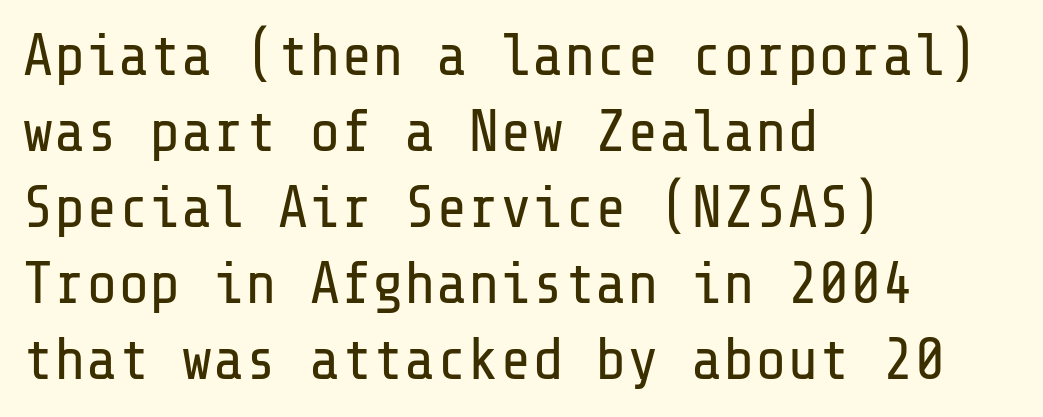
This block has exactly the height ordinary leading produces. Posture: upright roman. Font category for this specimen: sans-serif. Between one letter and the next there's only the usual sliver of space. The paragraph has a hard left edge and a soft right edge. Underline: absent.
